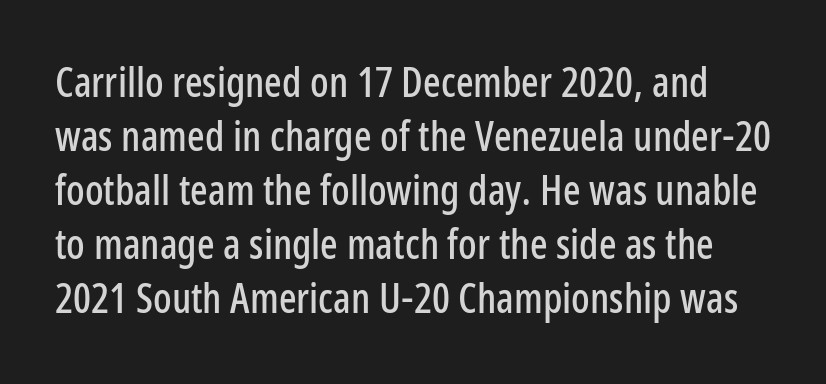
{"serif": "no", "italic": "no", "width": "condensed", "stroke_contrast": "low", "x_height": "medium", "monospaced": "no", "underline": "no", "line_spacing": "normal", "line_spacing_ratio": 1.32, "letter_spacing": "normal", "letter_spacing_em": 0.0, "glyph_px": 41}
